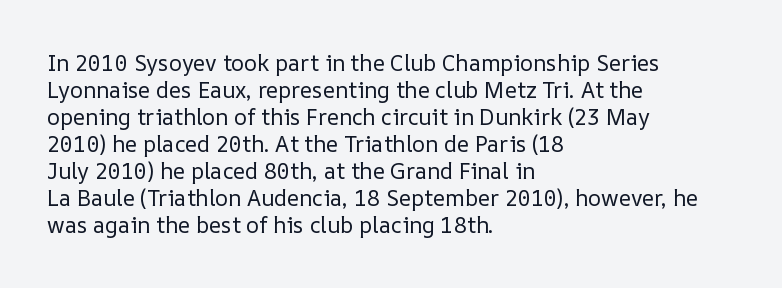
Q: Is the text bold? A: No.
Q: Is the text italic (slanted)? A: No, it is upright.
Q: Is the text underlined? A: No.
Q: How is the paragraph aligned? A: Left-aligned.
Q: Is the spacing between letters normal or unusually wide? A: Normal.
